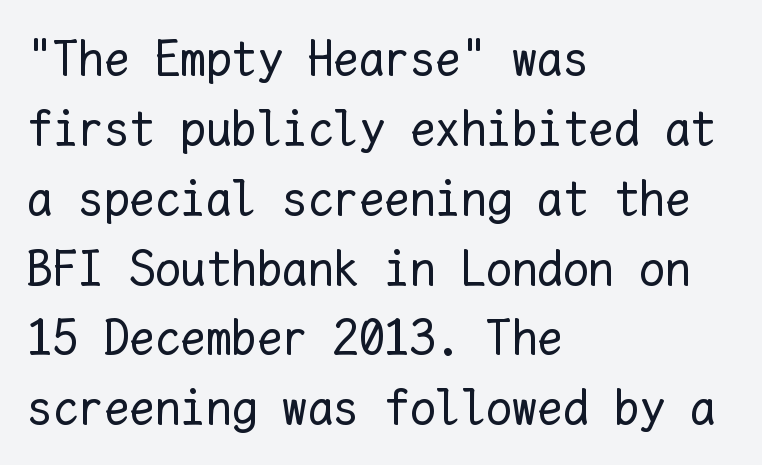
Q: Is the text bold? A: No.
Q: Is the text italic (slanted)? A: No, it is upright.
Q: Is the text underlined? A: No.
Q: How is the paragraph aligned? A: Left-aligned.
Q: Is the spacing between letters normal or unusually wide? A: Normal.
Q: Is the spacing between lines tight, normal or loose? A: Normal.
Q: Width (condensed, normal, or wide)? A: Normal.
Q: Stroke contrast? A: Low.
Q: x-height? A: Medium.
Q: Monospaced? A: Yes.
